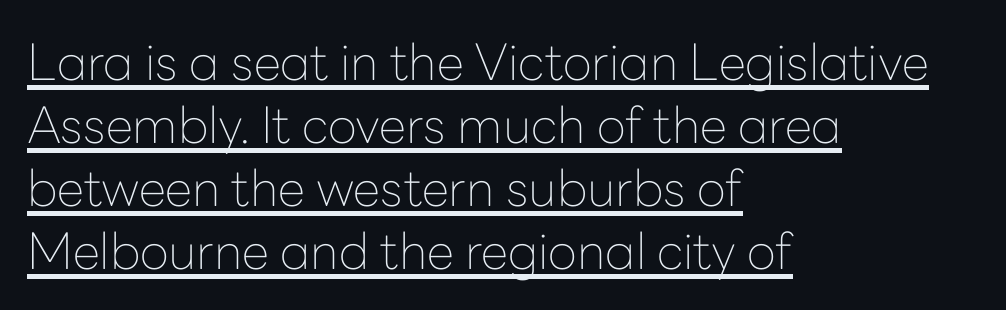
Q: Is the text bold? A: No.
Q: Is the text italic (slanted)? A: No, it is upright.
Q: Is the typeface a serif or a sans-serif typeface? A: Sans-serif.
Q: Is the text underlined? A: Yes.
Q: How is the paragraph aligned? A: Left-aligned.
Q: Is the spacing between letters normal or unusually wide? A: Normal.
Q: Is the spacing between lines tight, normal or loose? A: Normal.
Q: Width (condensed, normal, or wide)? A: Normal.
Q: Stroke contrast? A: Low.
Q: x-height? A: Medium.
Q: Monospaced? A: No.
